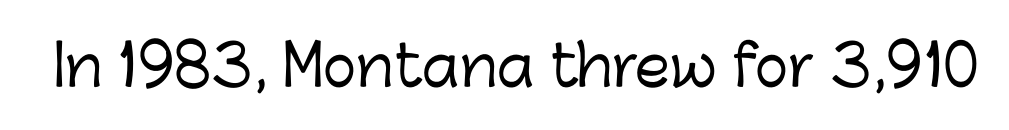
The letters carry no serifs — their stems end cleanly without finishing strokes. Words appear dense and cohesive because spacing is normal. Spacing verdict: proportional, widths tailored to each character. No italicization has been applied; the sample stays upright. The strip under each line holds only bare page.
